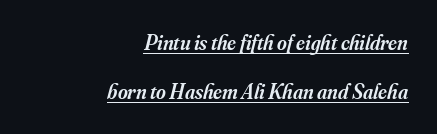
The axis of the letterforms is tilted away from vertical. Words appear dense and cohesive because spacing is normal. Notice how a bar underscores the lettering throughout. Where is the straight margin? On the right. Regarding leading, the lines here are spaced well apart. Summary of weight: moderately heavy, a semibold.
